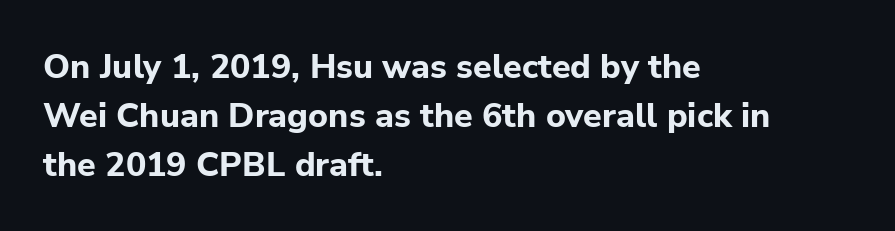
The image shows 34 px bold sans-serif type, upright; set left-aligned, normal line spacing (1.44x), normal letter spacing, not underlined; low stroke contrast and a medium x-height.
